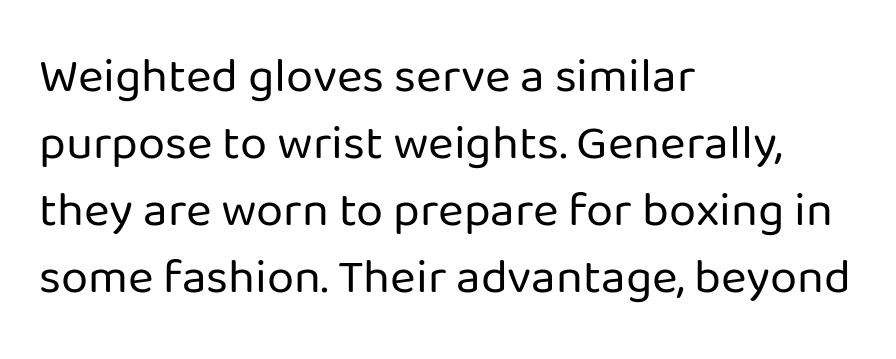
{"serif": "no", "italic": "no", "bold": "no", "weight": "regular", "width": "normal", "stroke_contrast": "low", "x_height": "medium", "monospaced": "no", "underline": "no", "align": "left", "line_spacing": "normal", "line_spacing_ratio": 1.37, "letter_spacing": "normal", "letter_spacing_em": 0.0, "glyph_px": 49}
